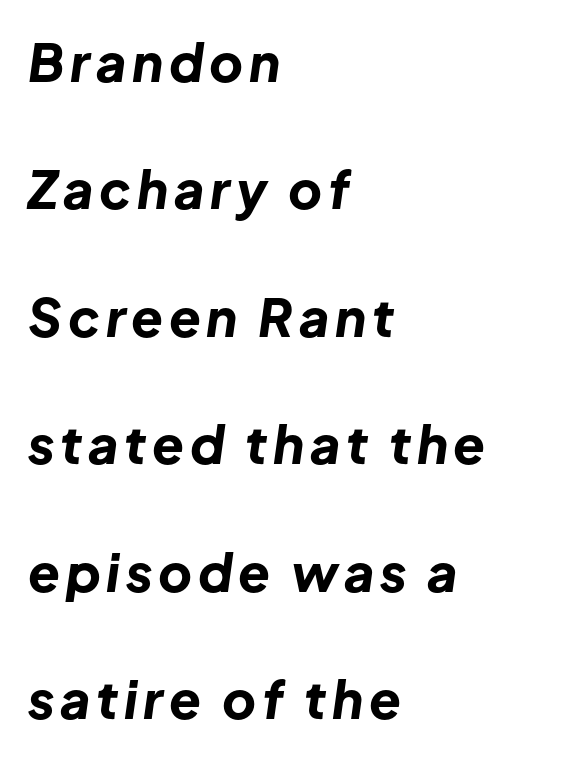
The image shows 52 px bold type, italic (leaning right); set left-aligned, loose line spacing (2.45x), not underlined; low stroke contrast and a medium x-height.
